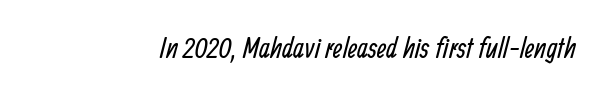
Q: Is the text bold? A: No.
Q: Is the typeface a serif or a sans-serif typeface? A: Sans-serif.
Q: Is the text underlined? A: No.
Q: Is the spacing between letters normal or unusually wide? A: Normal.
Q: Width (condensed, normal, or wide)? A: Condensed.
Q: Stroke contrast? A: Low.
Q: x-height? A: Medium.
Q: Monospaced? A: No.
